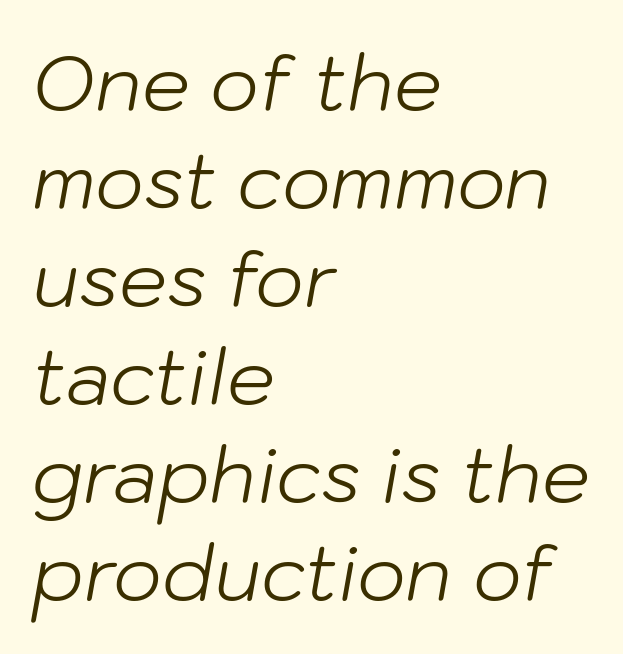
{"italic": "yes", "lean": "right", "slant_degrees": 10, "bold": "no", "weight": "light", "width": "normal", "stroke_contrast": "low", "x_height": "medium", "monospaced": "no", "underline": "no", "align": "left", "line_spacing": "normal", "line_spacing_ratio": 1.29, "letter_spacing": "normal", "letter_spacing_em": 0.0, "glyph_px": 76}
